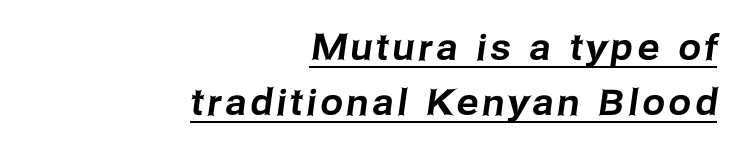
The image shows 36 px sans-serif type; set right-aligned, normal line spacing (1.53x), underlined; low stroke contrast and a medium x-height.
